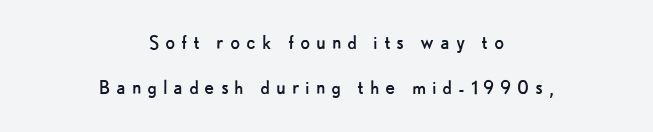
The whitespace from short lines is split evenly between both sides. Heft: none added — not bold. The tracking jumps out immediately: characters are airy and widely separated. The space beneath each line is pristine and unruled. Italic: no, the glyphs are upright roman. The line-height multiplier appears high, well above default.
